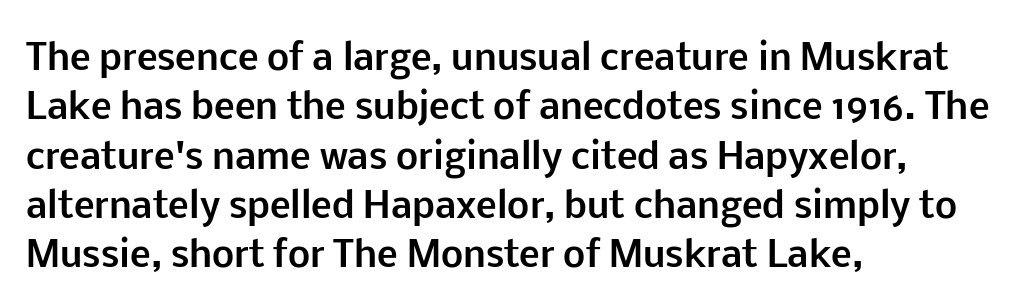
The image shows 35 px bold sans-serif type, upright; set left-aligned, normal line spacing (1.41x), normal letter spacing, not underlined; low stroke contrast and a medium x-height.
